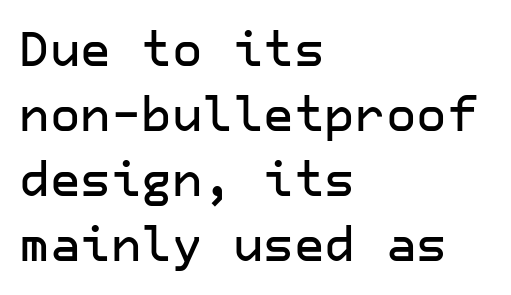
Q: Is the text italic (slanted)? A: No, it is upright.
Q: Is the typeface a serif or a sans-serif typeface? A: Sans-serif.
Q: Is the text underlined? A: No.
Q: How is the paragraph aligned? A: Left-aligned.
Q: Is the spacing between letters normal or unusually wide? A: Normal.
Q: Is the spacing between lines tight, normal or loose? A: Normal.
Q: Width (condensed, normal, or wide)? A: Normal.
Q: Stroke contrast? A: Low.
Q: x-height? A: Medium.
